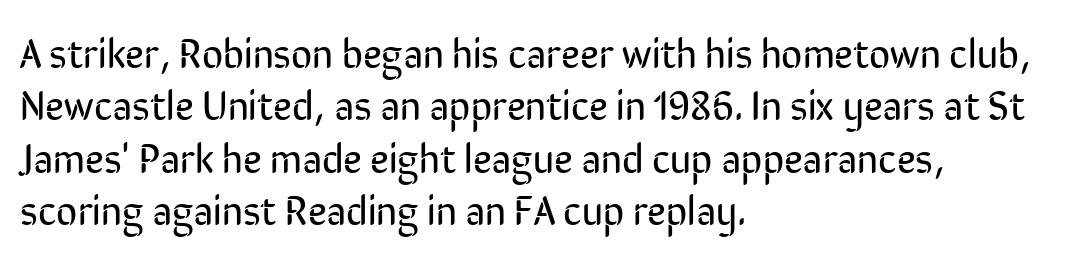
{"serif": "no", "italic": "no", "bold": "no", "weight": "regular", "width": "condensed", "stroke_contrast": "low", "x_height": "medium", "monospaced": "no", "underline": "no", "align": "left", "line_spacing": "normal", "line_spacing_ratio": 1.28, "letter_spacing": "normal", "letter_spacing_em": 0.0, "glyph_px": 41}
